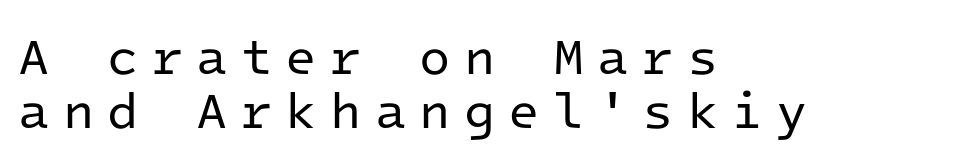
Q: Is the text bold? A: No.
Q: Is the text italic (slanted)? A: No, it is upright.
Q: Is the typeface a serif or a sans-serif typeface? A: Sans-serif.
Q: Is the text underlined? A: No.
Q: How is the paragraph aligned? A: Left-aligned.
Q: Is the spacing between letters normal or unusually wide? A: Unusually wide.
Q: Is the spacing between lines tight, normal or loose? A: Tight.
Q: Width (condensed, normal, or wide)? A: Normal.
Q: Stroke contrast? A: Low.
Q: x-height? A: Medium.
Q: Monospaced? A: Yes.
